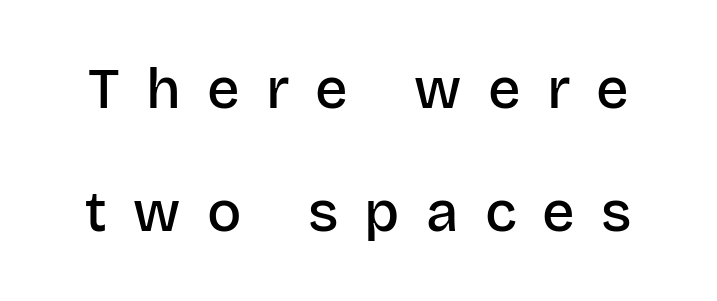
{"serif": "no", "italic": "no", "bold": "semi", "weight": "semibold", "width": "normal", "stroke_contrast": "low", "x_height": "large", "monospaced": "no", "underline": "no", "line_spacing": "loose", "line_spacing_ratio": 2.15, "letter_spacing": "wide", "letter_spacing_em": 0.46, "glyph_px": 57}
